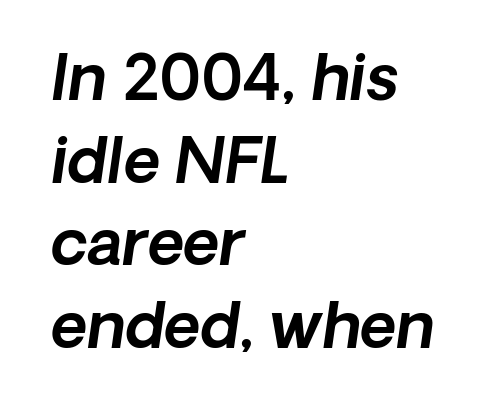
The image shows 63 px sans-serif type; set left-aligned, normal line spacing (1.31x), normal letter spacing, not underlined; a medium x-height.
